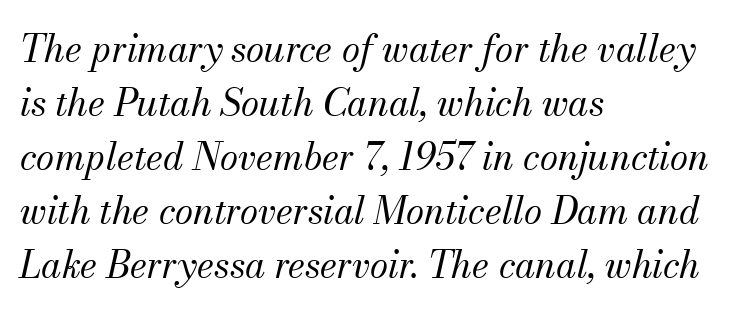
The passage is arranged the way most books set body copy — flush left. The type family on display is of the serif kind. The line-height multiplier appears to be the usual default. Each letter keeps its own natural width here, so spacing adapts to shape. Bold? No — there's no thickening of the strokes. Nothing unusual about the tracking: characters are spaced as the font intends.
